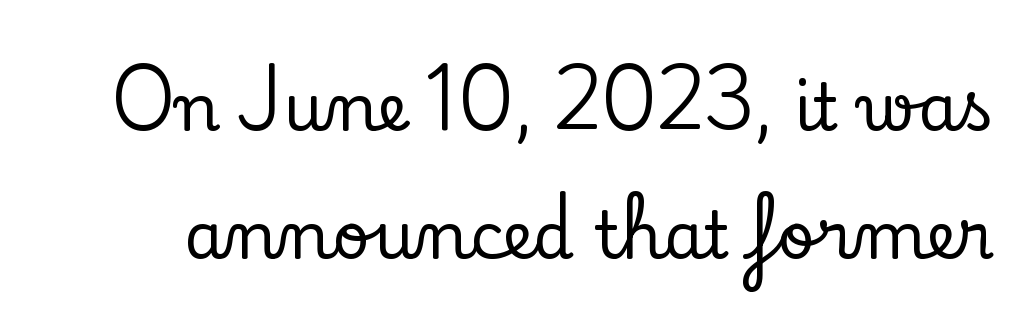
{"italic": "no", "width": "normal", "stroke_contrast": "low", "x_height": "small", "monospaced": "no", "underline": "no", "line_spacing": "loose", "line_spacing_ratio": 1.97, "letter_spacing": "normal", "letter_spacing_em": 0.0, "glyph_px": 65}
